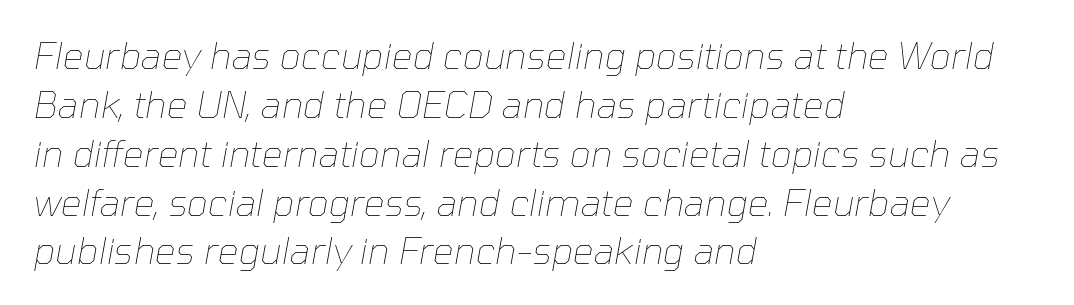
{"italic": "yes", "lean": "right", "slant_degrees": 10, "bold": "no", "weight": "thin", "width": "normal", "stroke_contrast": "low", "x_height": "medium", "monospaced": "no", "underline": "no", "align": "left", "line_spacing": "normal", "line_spacing_ratio": 1.32, "letter_spacing": "normal", "letter_spacing_em": 0.0, "glyph_px": 37}
